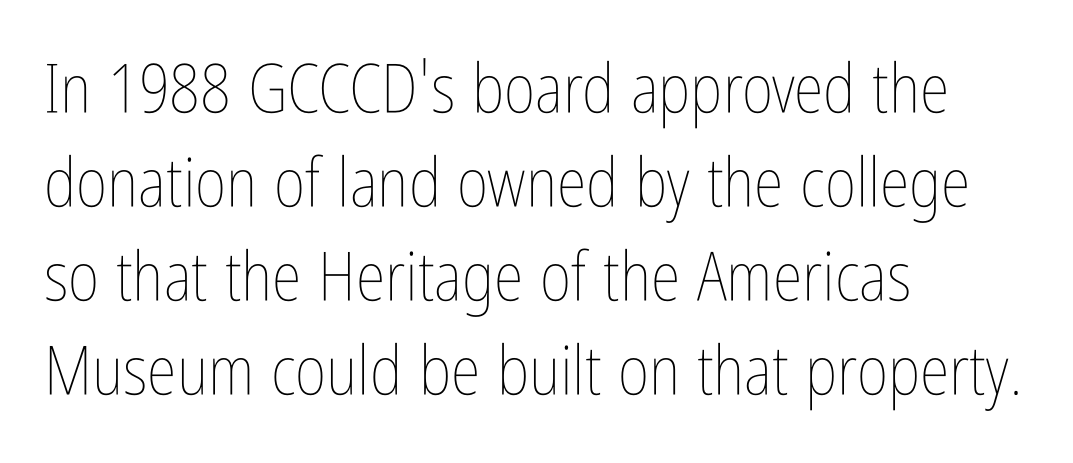
The image shows 68 px thin, condensed type, upright; set left-aligned, normal line spacing (1.38x), normal letter spacing, not underlined; low stroke contrast and a medium x-height.
